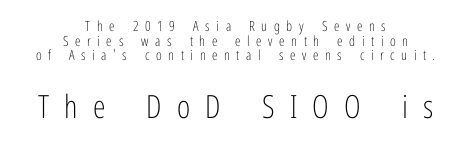
{"serif": "no", "italic": "no", "bold": "no", "weight": "light", "width": "condensed", "stroke_contrast": "low", "x_height": "medium", "monospaced": "no", "underline": "no", "align": "center", "line_spacing": "tight", "line_spacing_ratio": 1.04, "letter_spacing": "wide", "letter_spacing_em": 0.47, "larger_block": "second", "size_ratio": 2.29, "glyph_px": 32}
